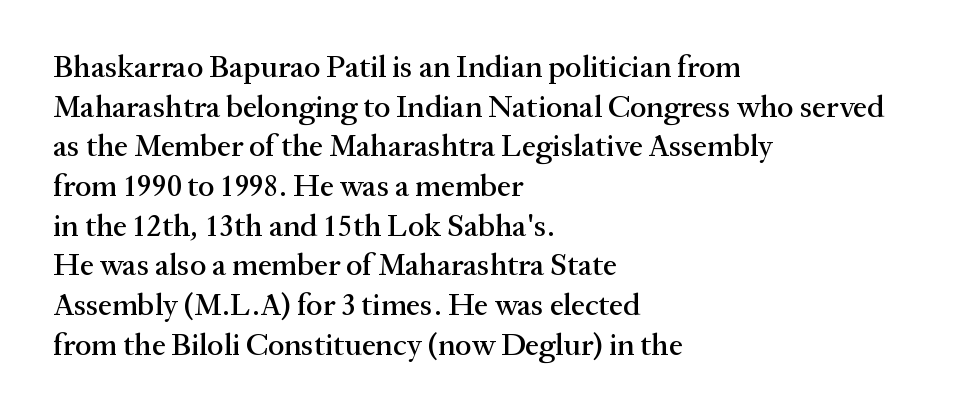
Q: Is the text italic (slanted)? A: No, it is upright.
Q: Is the typeface a serif or a sans-serif typeface? A: Serif.
Q: Is the text underlined? A: No.
Q: How is the paragraph aligned? A: Left-aligned.
Q: Is the spacing between letters normal or unusually wide? A: Normal.
Q: Is the spacing between lines tight, normal or loose? A: Normal.
Q: Width (condensed, normal, or wide)? A: Normal.
Q: Stroke contrast? A: Medium.
Q: x-height? A: Medium.
Q: Monospaced? A: No.
